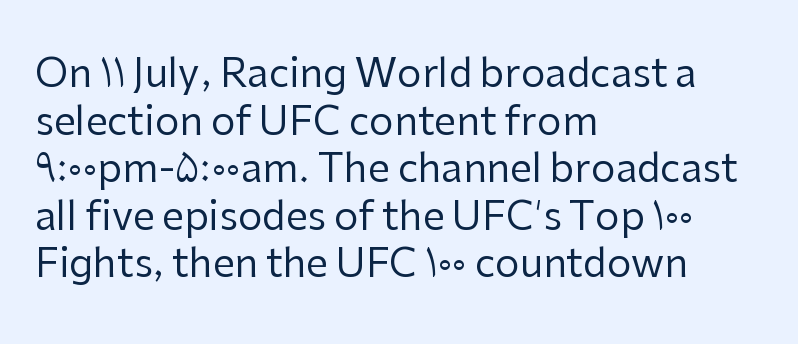
{"serif": "no", "italic": "no", "bold": "no", "weight": "regular", "width": "normal", "stroke_contrast": "low", "x_height": "medium", "monospaced": "no", "underline": "no", "align": "left", "line_spacing_ratio": 1.22, "letter_spacing": "normal", "letter_spacing_em": 0.0, "glyph_px": 39}
